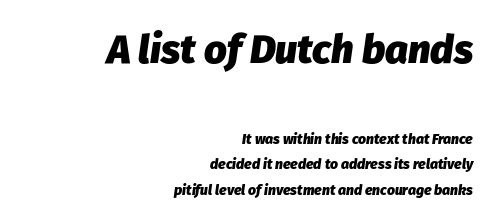
Q: Is the text bold? A: Yes.
Q: Is the text italic (slanted)? A: Yes, it leans right by about 8 degrees.
Q: Is the text underlined? A: No.
Q: How is the paragraph aligned? A: Right-aligned.
Q: Is the spacing between letters normal or unusually wide? A: Normal.
Q: Which block of text is set in a larger size, the first (top) or the second (bottom)? A: The first (top) one.
Q: Width (condensed, normal, or wide)? A: Normal.
Q: Stroke contrast? A: Low.
Q: x-height? A: Medium.
Q: Monospaced? A: No.
